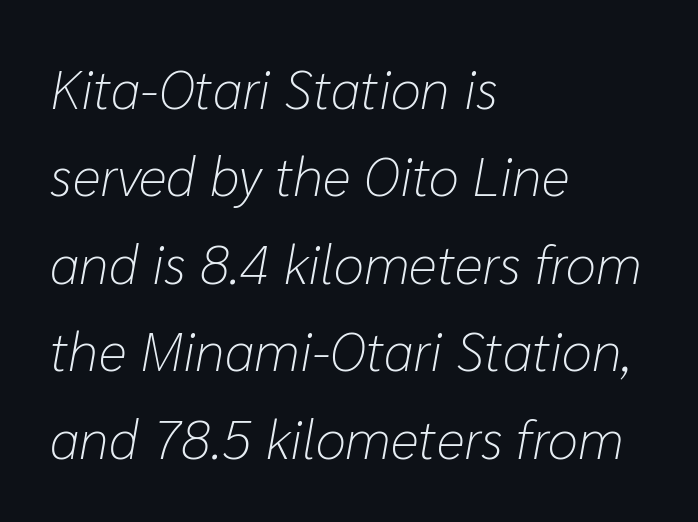
Q: Is the text bold? A: No.
Q: Is the text italic (slanted)? A: Yes, it leans right by about 10 degrees.
Q: Is the text underlined? A: No.
Q: How is the paragraph aligned? A: Left-aligned.
Q: Is the spacing between letters normal or unusually wide? A: Normal.
Q: Is the spacing between lines tight, normal or loose? A: Normal.
Q: Width (condensed, normal, or wide)? A: Normal.
Q: Stroke contrast? A: Low.
Q: x-height? A: Medium.
Q: Monospaced? A: No.
